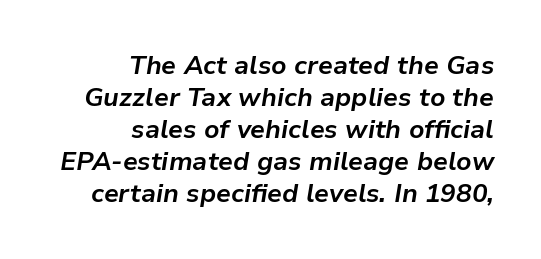
{"italic": "yes", "lean": "right", "slant_degrees": 9, "bold": "yes", "underline": "no", "align": "right", "line_spacing_ratio": 1.23, "letter_spacing": "normal", "letter_spacing_em": 0.0, "glyph_px": 26}
